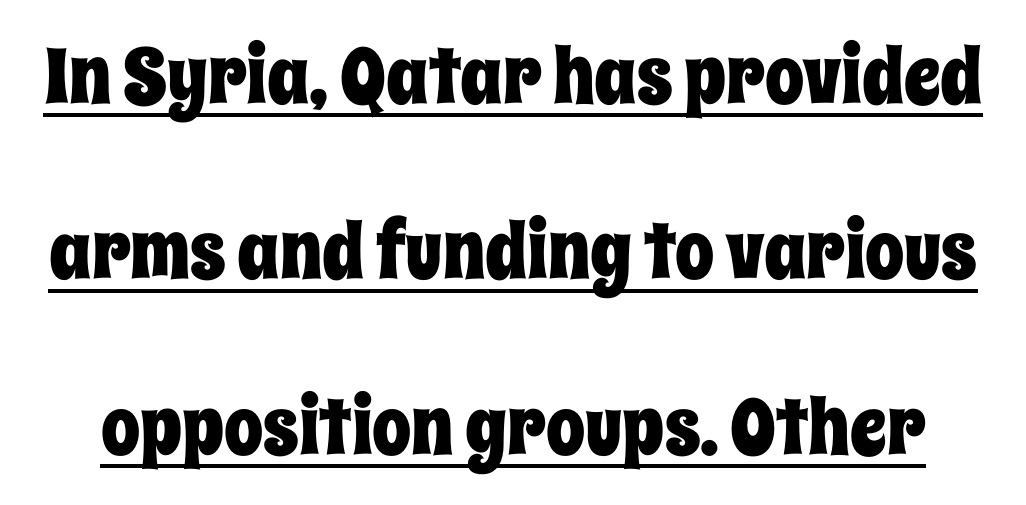
{"italic": "no", "width": "condensed", "stroke_contrast": "low", "x_height": "large", "monospaced": "no", "underline": "yes", "line_spacing": "loose", "line_spacing_ratio": 2.25, "letter_spacing": "normal", "letter_spacing_em": 0.0, "glyph_px": 78}
